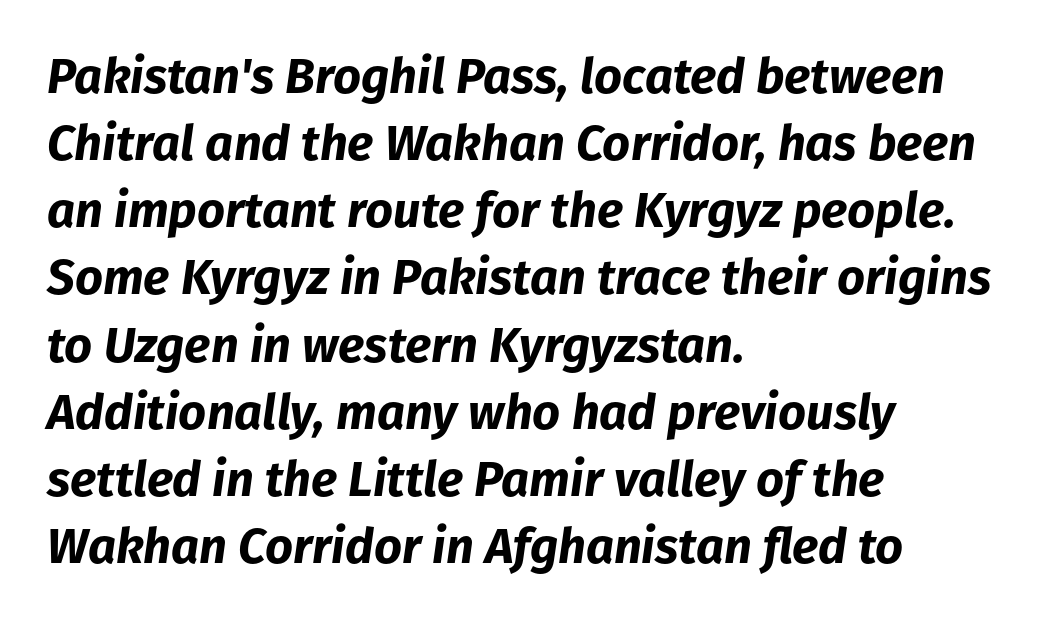
{"italic": "yes", "lean": "right", "slant_degrees": 8, "bold": "yes", "weight": "bold", "width": "normal", "stroke_contrast": "low", "x_height": "medium", "monospaced": "no", "underline": "no", "align": "left", "line_spacing": "normal", "line_spacing_ratio": 1.37, "letter_spacing": "normal", "letter_spacing_em": 0.0, "glyph_px": 49}
